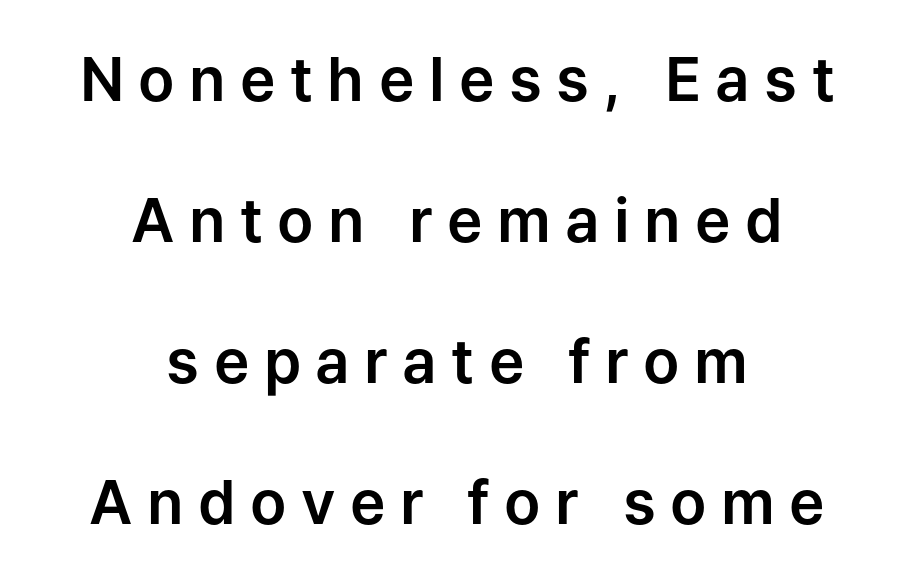
The image shows 60 px sans-serif type, upright; set centered, loose line spacing (2.35x), unusually wide letter spacing (+0.24 em), not underlined; low stroke contrast and a medium x-height.
